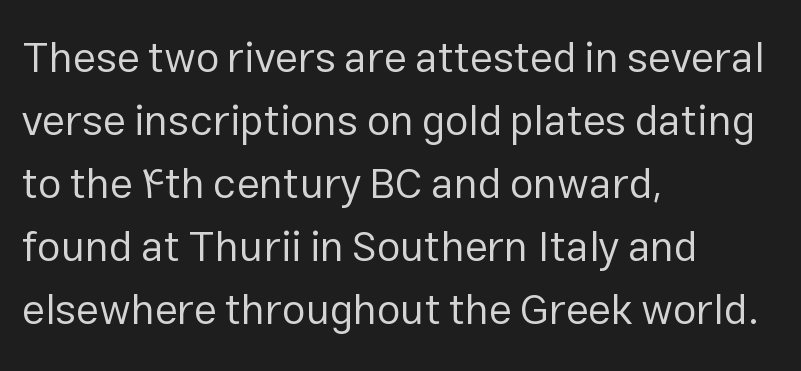
The letterforms sit at book weight or below. The paragraph shown leans on its left margin. Caption: standard tracking, unaltered. Upright lettering throughout. You can tell from the bare stems that sans-serif type was used. Lines of text with bare space underneath.
